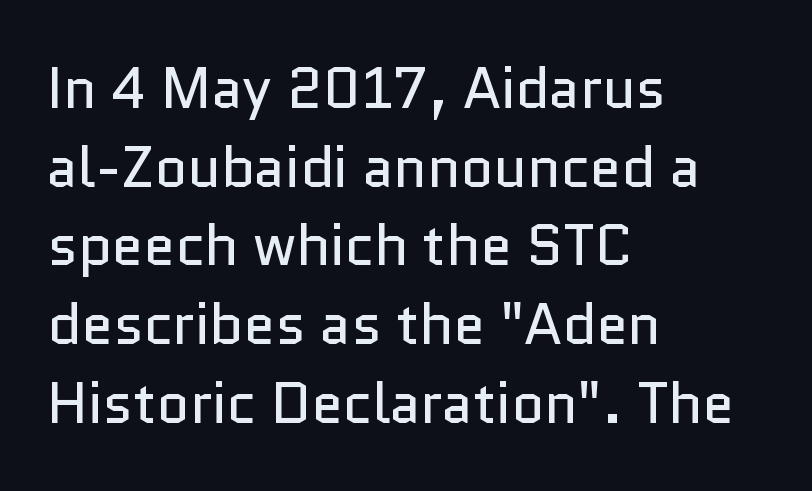
{"serif": "no", "italic": "no", "bold": "no", "weight": "regular", "width": "normal", "stroke_contrast": "low", "x_height": "medium", "monospaced": "no", "underline": "no", "align": "left", "line_spacing": "normal", "line_spacing_ratio": 1.38, "letter_spacing": "normal", "letter_spacing_em": 0.0, "glyph_px": 57}
